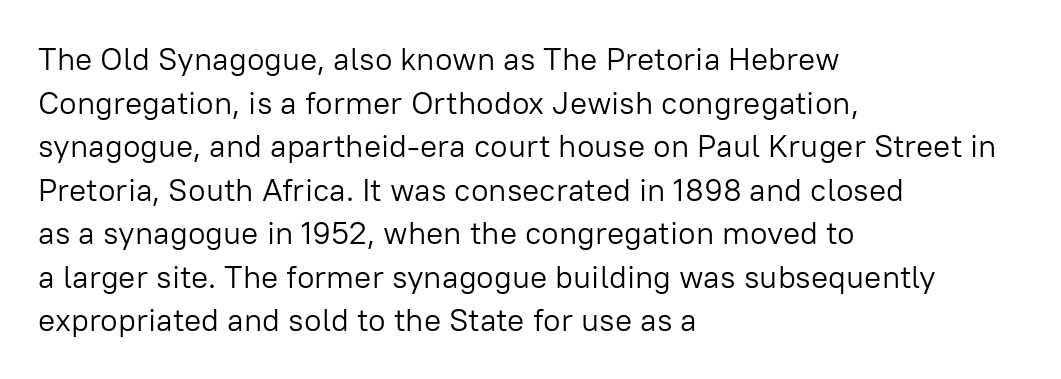
Q: Is the text bold? A: No.
Q: Is the text italic (slanted)? A: No, it is upright.
Q: Is the typeface a serif or a sans-serif typeface? A: Sans-serif.
Q: Is the text underlined? A: No.
Q: How is the paragraph aligned? A: Left-aligned.
Q: Is the spacing between letters normal or unusually wide? A: Normal.
Q: Is the spacing between lines tight, normal or loose? A: Normal.
Q: Width (condensed, normal, or wide)? A: Normal.
Q: Stroke contrast? A: Low.
Q: x-height? A: Medium.
Q: Monospaced? A: No.
